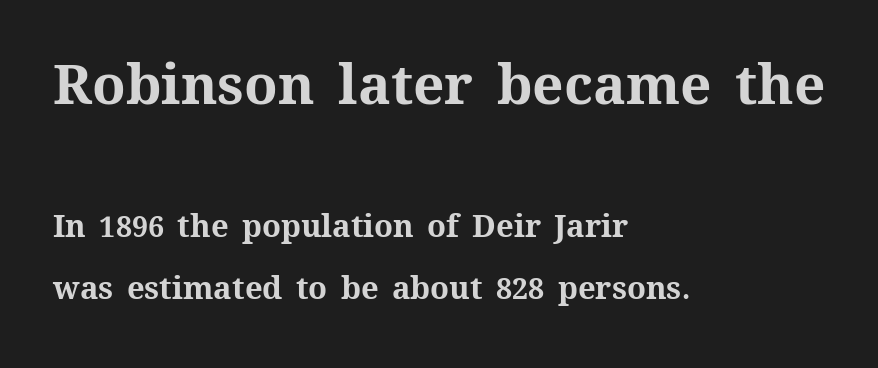
The image shows 55 px bold type, upright; set left-aligned, loose line spacing (2.01x), normal letter spacing, not underlined; the first (top) block is 1.77x larger; medium stroke contrast and a medium x-height.
